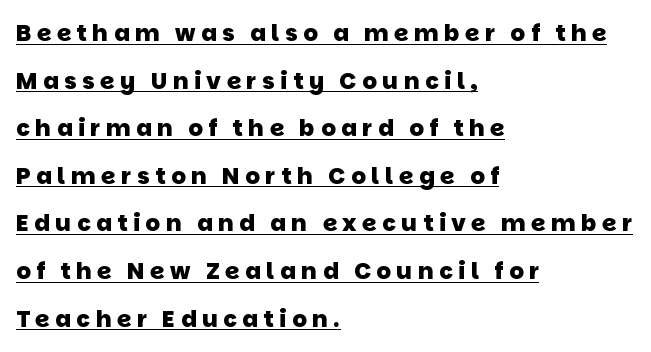
How would I describe the line gaps? Wide and relaxed. Honestly, the underline is the first thing you notice here. The text block is weighted toward the left margin, trailing off unevenly rightward. Does extra space separate the letters? Yes, quite a lot of it. Plenty of ink on the page — the face is bold.
